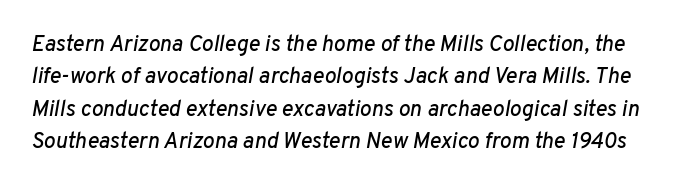
The image shows 22 px text type, italic (leaning right); set normal line spacing (1.47x), normal letter spacing, not underlined.
